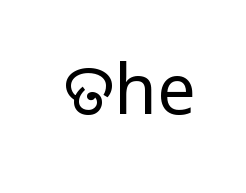
The image shows 69 px regular-weight, condensed sans-serif type, upright; set normal letter spacing, not underlined; low stroke contrast and a large x-height.
